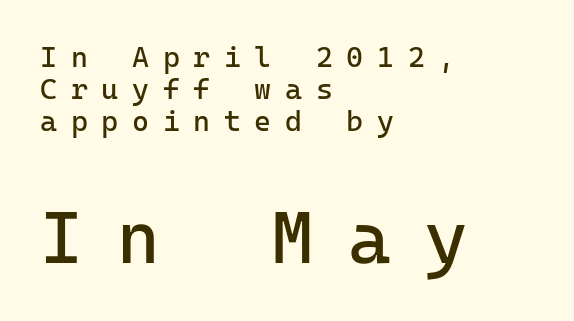
The image shows 73 px regular-weight sans-serif type, upright; set left-aligned, tight line spacing (1.11x), unusually wide letter spacing (+0.47 em), not underlined; the second (bottom) block is 2.52x larger; low stroke contrast and a medium x-height.
